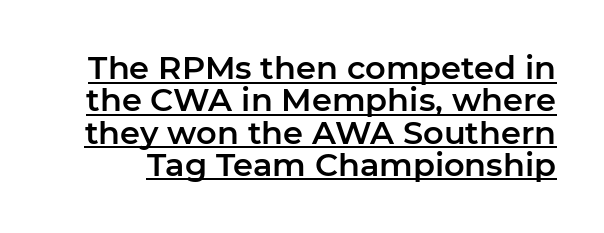
Q: Is the text italic (slanted)? A: No, it is upright.
Q: Is the typeface a serif or a sans-serif typeface? A: Sans-serif.
Q: Is the text underlined? A: Yes.
Q: Is the spacing between letters normal or unusually wide? A: Normal.
Q: Is the spacing between lines tight, normal or loose? A: Tight.
Q: Width (condensed, normal, or wide)? A: Normal.
Q: Stroke contrast? A: Low.
Q: x-height? A: Medium.
Q: Monospaced? A: No.
